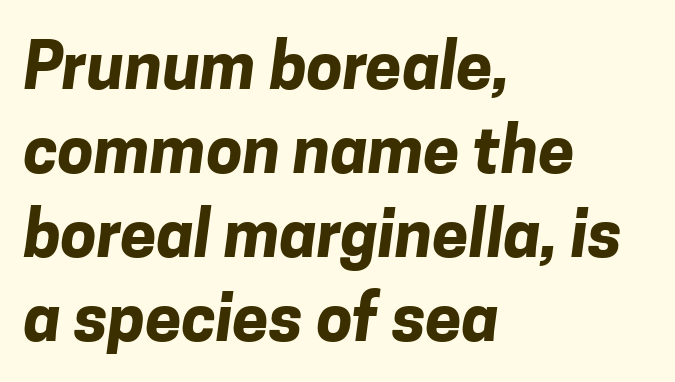
Visually the block forms a straight wall on the left and a jagged coastline on the right. No extra tracking has been applied to these lines. Plenty of ink on the page — the face is bold. Compared with typical paragraphs, the rows here are spaced about the same.
